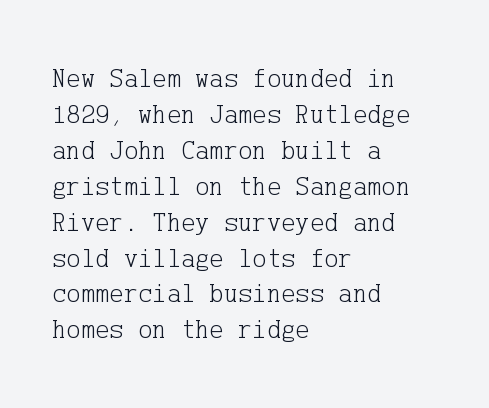
A clean baseline with only descenders dipping below it. The letters stand upright; this is a roman face. The letterforms sit shoulder to shoulder at normal distance. The compositor pushed each line to the left boundary.
